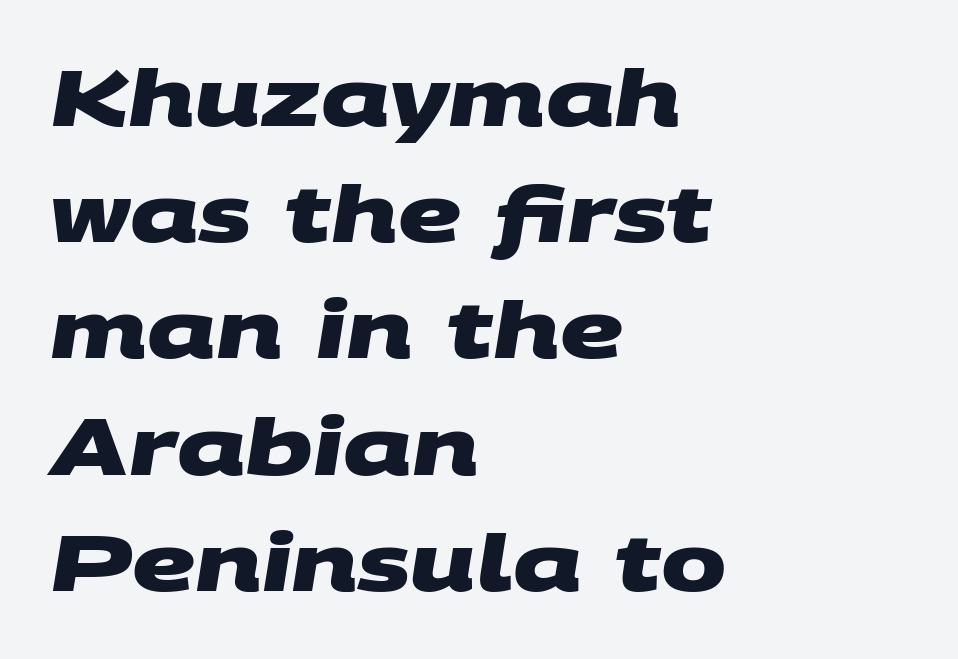
Q: Is the text bold? A: Yes.
Q: Is the typeface a serif or a sans-serif typeface? A: Sans-serif.
Q: Is the text underlined? A: No.
Q: How is the paragraph aligned? A: Left-aligned.
Q: Is the spacing between letters normal or unusually wide? A: Normal.
Q: Is the spacing between lines tight, normal or loose? A: Normal.
Q: Width (condensed, normal, or wide)? A: Wide.
Q: Stroke contrast? A: Medium.
Q: x-height? A: Large.
Q: Monospaced? A: No.
